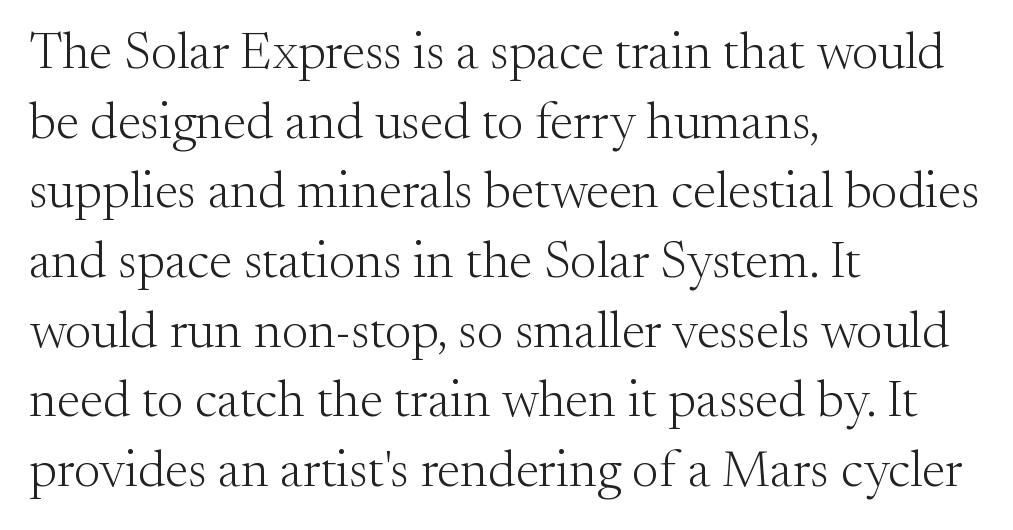
Teacher's note: observe the even left margin — that is flush-left alignment. Summary of vertical rhythm: regular, with standard interline spacing. A typesetter would call this proportional, since set widths differ per character. The specimen omits any rule beneath the text block's lines. The font sits on the lighter half of the weight spectrum, regular included.
